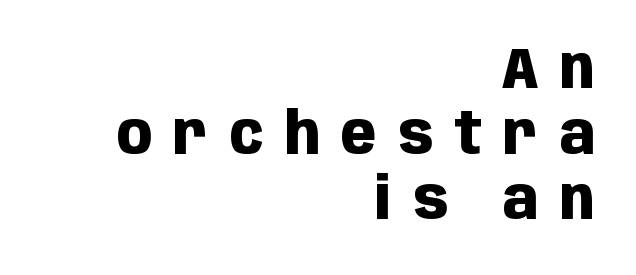
{"serif": "no", "italic": "no", "bold": "yes", "weight": "heavy", "width": "condensed", "stroke_contrast": "low", "x_height": "large", "monospaced": "no", "underline": "no", "align": "right", "line_spacing": "tight", "line_spacing_ratio": 1.13, "letter_spacing": "wide", "letter_spacing_em": 0.37, "glyph_px": 58}
